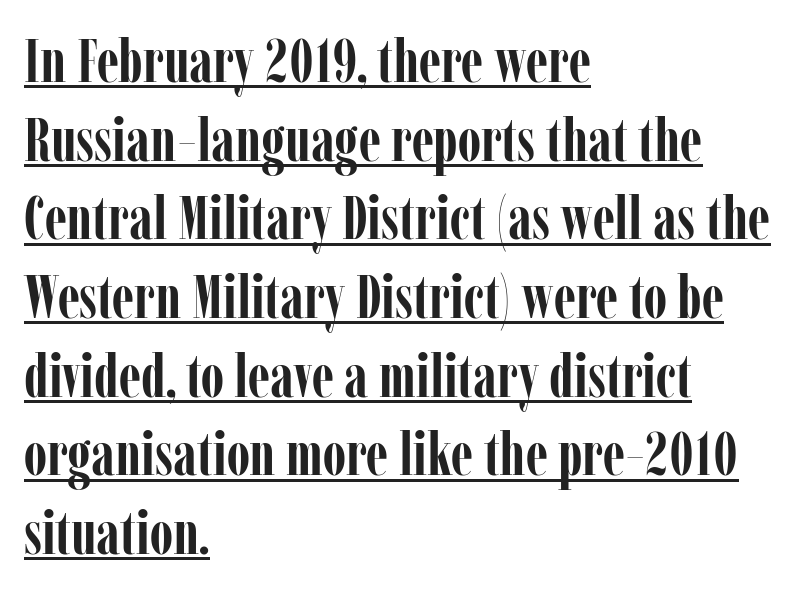
The image shows 61 px semibold, condensed serif type, upright; set left-aligned, normal line spacing (1.29x), normal letter spacing, underlined; low stroke contrast and a medium x-height.
